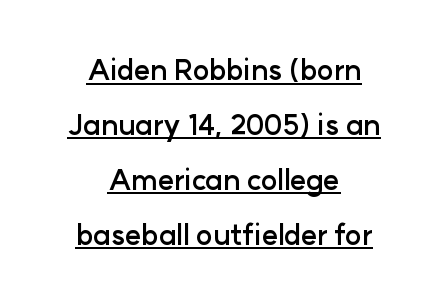
The image shows 28 px semibold sans-serif type, upright; set centered, loose line spacing (1.96x), normal letter spacing, underlined; low stroke contrast and a medium x-height.
